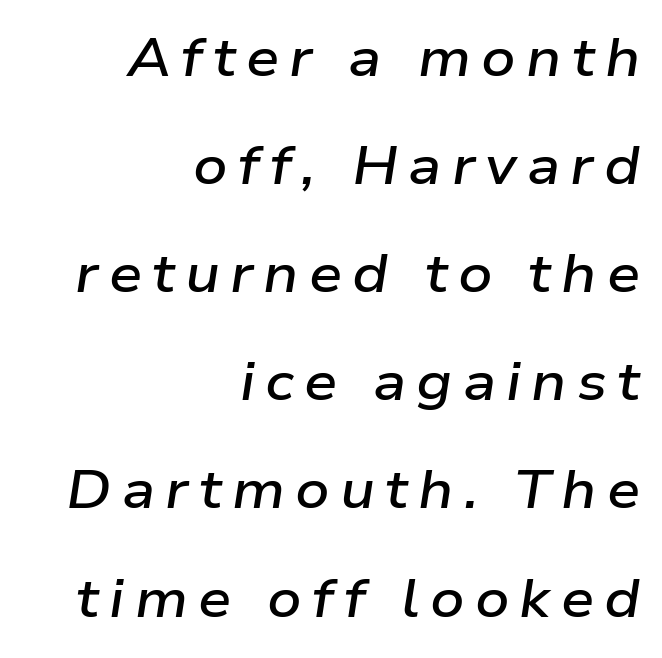
The image shows 53 px semibold, wide type, italic (leaning right); set right-aligned, loose line spacing (2.04x), not underlined; low stroke contrast and a medium x-height.
